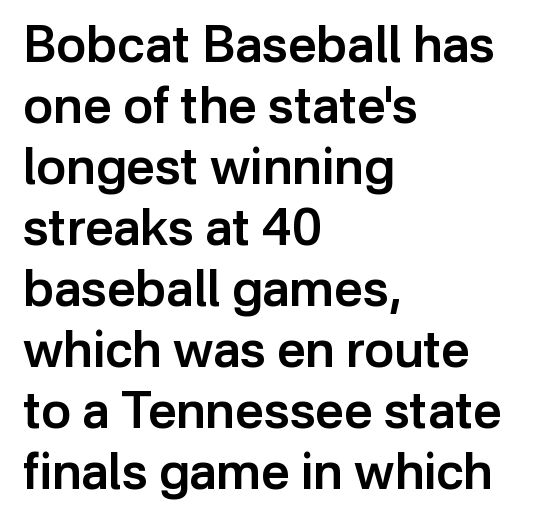
Q: Is the text bold? A: Semi-bold.
Q: Is the text italic (slanted)? A: No, it is upright.
Q: Is the typeface a serif or a sans-serif typeface? A: Sans-serif.
Q: Is the text underlined? A: No.
Q: How is the paragraph aligned? A: Left-aligned.
Q: Is the spacing between letters normal or unusually wide? A: Normal.
Q: Width (condensed, normal, or wide)? A: Normal.
Q: Stroke contrast? A: Low.
Q: x-height? A: Medium.
Q: Monospaced? A: No.
